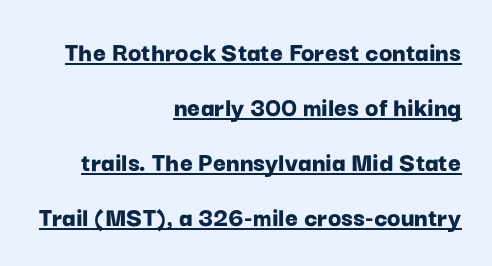
The image shows 28 px bold sans-serif type, upright; set right-aligned, loose line spacing (1.96x), normal letter spacing, underlined; low stroke contrast and a medium x-height.
